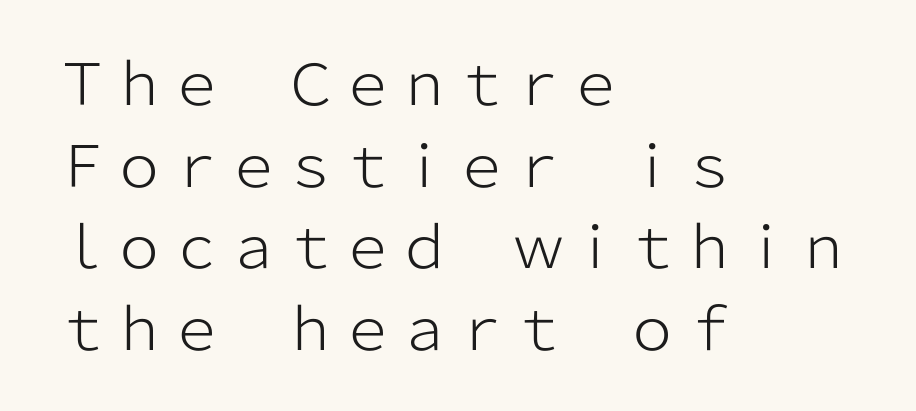
Q: Is the text bold? A: No.
Q: Is the text italic (slanted)? A: No, it is upright.
Q: Is the typeface a serif or a sans-serif typeface? A: Sans-serif.
Q: Is the text underlined? A: No.
Q: How is the paragraph aligned? A: Left-aligned.
Q: Is the spacing between letters normal or unusually wide? A: Normal.
Q: Is the spacing between lines tight, normal or loose? A: Normal.
Q: Width (condensed, normal, or wide)? A: Normal.
Q: Stroke contrast? A: Low.
Q: x-height? A: Medium.
Q: Monospaced? A: No.
